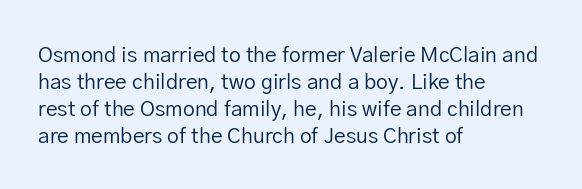
The passage shown is not underscored anywhere. Summary of vertical rhythm: regular, with standard interline spacing. The rag falls on the right side of this text block. Notice how the stems are strictly vertical — no italics here. Vertical stems look standard width or narrower in stroke.
